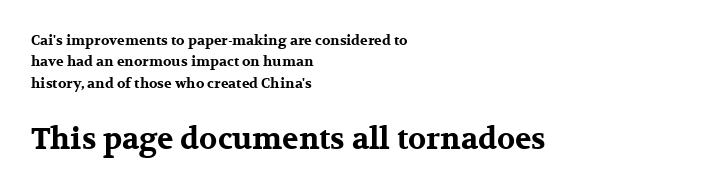
{"serif": "yes", "italic": "no", "bold": "yes", "weight": "bold", "width": "wide", "stroke_contrast": "medium", "x_height": "medium", "monospaced": "no", "underline": "no", "align": "left", "line_spacing": "normal", "line_spacing_ratio": 1.52, "letter_spacing": "normal", "letter_spacing_em": 0.0, "larger_block": "second", "size_ratio": 2.14, "glyph_px": 30}
